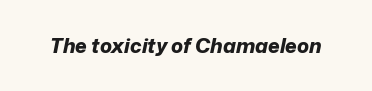
Underline: absent. Strokes here are thick enough to call this a true bold. The face used here is rendered with its standard letterfit. The axis of the letterforms is tilted away from vertical.
